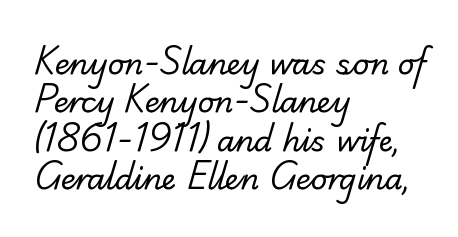
Q: Is the text bold? A: No.
Q: Is the typeface a serif or a sans-serif typeface? A: Serif.
Q: Is the text underlined? A: No.
Q: How is the paragraph aligned? A: Left-aligned.
Q: Is the spacing between letters normal or unusually wide? A: Normal.
Q: Is the spacing between lines tight, normal or loose? A: Normal.
Q: Width (condensed, normal, or wide)? A: Normal.
Q: Stroke contrast? A: Low.
Q: x-height? A: Small.
Q: Monospaced? A: No.
